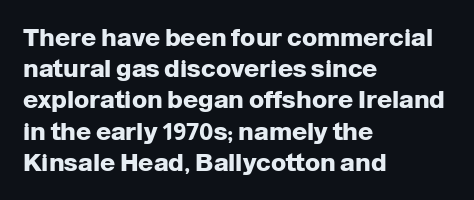
The image shows 25 px bold type, upright; set left-aligned, normal line spacing (1.25x), normal letter spacing, not underlined.
